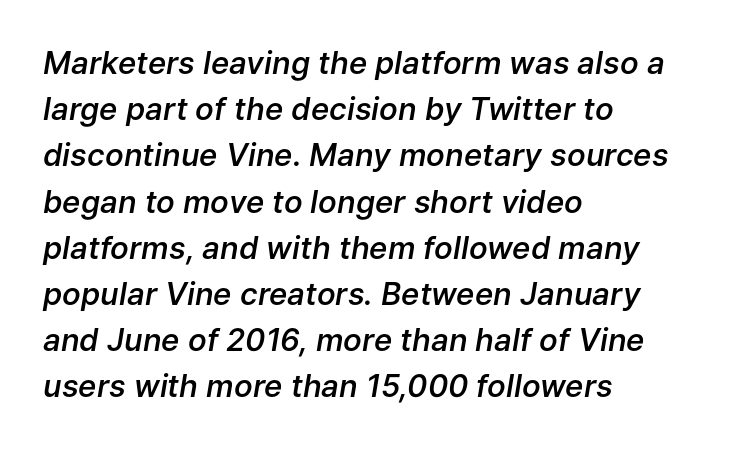
{"italic": "yes", "lean": "right", "slant_degrees": 9, "bold": "semi", "weight": "semibold", "width": "normal", "stroke_contrast": "low", "x_height": "medium", "monospaced": "no", "underline": "no", "align": "left", "line_spacing": "normal", "line_spacing_ratio": 1.49, "letter_spacing": "normal", "letter_spacing_em": 0.0, "glyph_px": 31}
